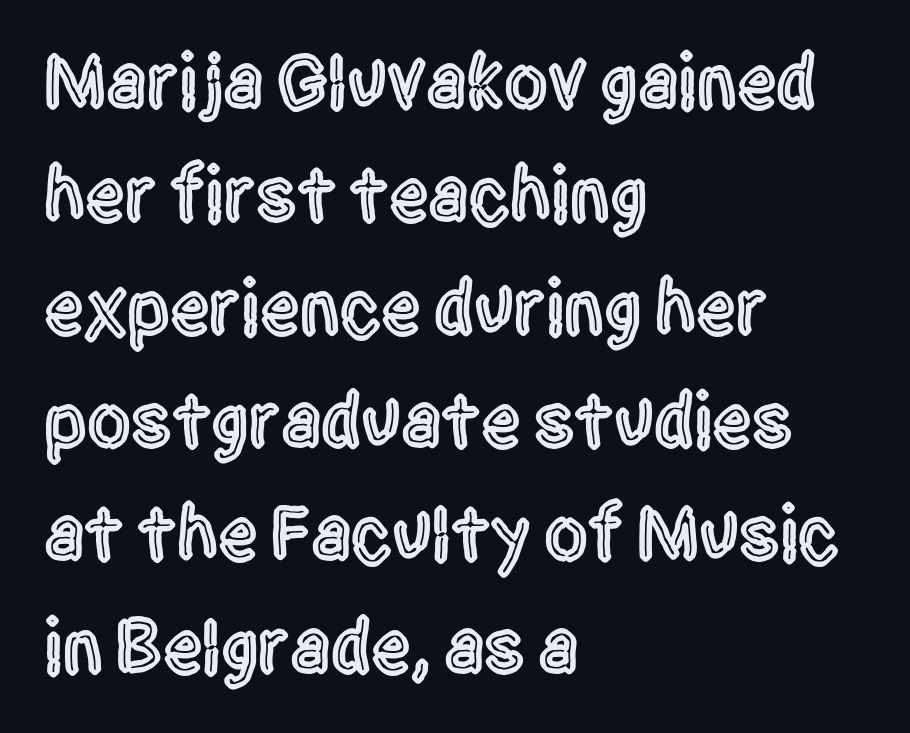
The image shows 78 px condensed sans-serif type, upright; set left-aligned, normal line spacing (1.45x), normal letter spacing, not underlined; a large x-height.
